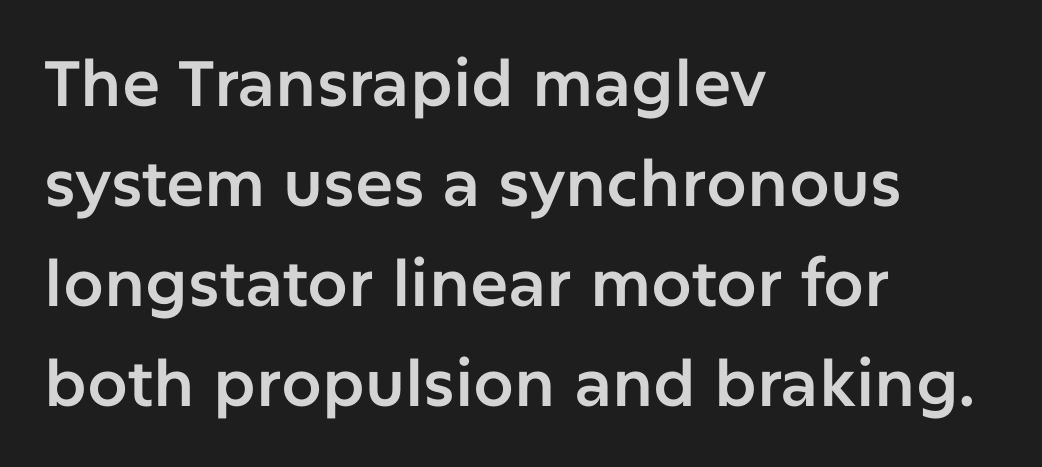
{"serif": "no", "italic": "no", "width": "normal", "stroke_contrast": "low", "x_height": "medium", "monospaced": "no", "underline": "no", "align": "left", "line_spacing": "normal", "line_spacing_ratio": 1.56, "letter_spacing": "normal", "letter_spacing_em": 0.0, "glyph_px": 64}
